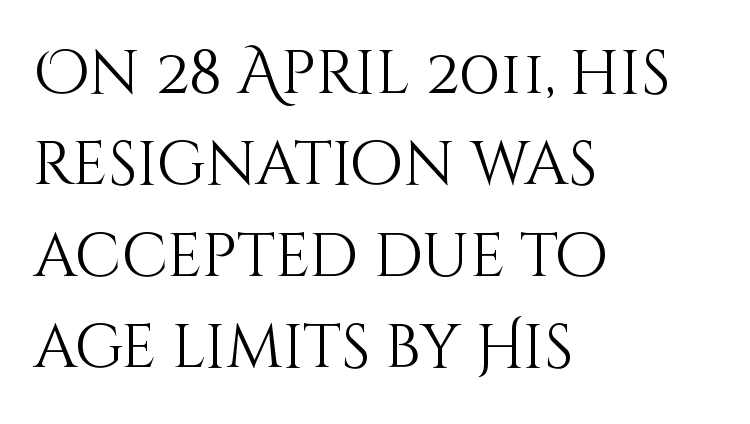
Q: Is the text bold? A: No.
Q: Is the text italic (slanted)? A: No, it is upright.
Q: Is the text underlined? A: No.
Q: How is the paragraph aligned? A: Left-aligned.
Q: Is the spacing between letters normal or unusually wide? A: Normal.
Q: Is the spacing between lines tight, normal or loose? A: Normal.
Q: Width (condensed, normal, or wide)? A: Normal.
Q: Stroke contrast? A: Medium.
Q: x-height? A: Large.
Q: Monospaced? A: No.
